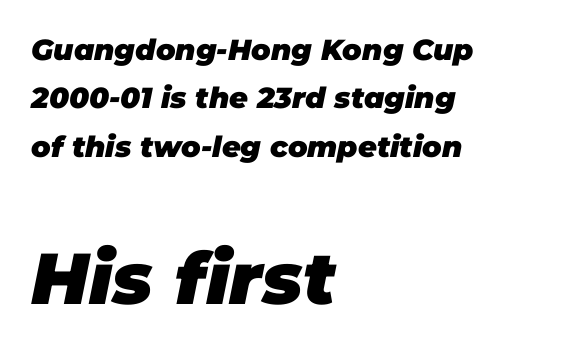
Q: Is the text bold? A: Yes.
Q: Is the text italic (slanted)? A: Yes, it leans right by about 11 degrees.
Q: Is the text underlined? A: No.
Q: How is the paragraph aligned? A: Left-aligned.
Q: Is the spacing between letters normal or unusually wide? A: Normal.
Q: Is the spacing between lines tight, normal or loose? A: Normal.
Q: Which block of text is set in a larger size, the first (top) or the second (bottom)? A: The second (bottom) one.
Q: Width (condensed, normal, or wide)? A: Normal.
Q: Stroke contrast? A: Low.
Q: x-height? A: Large.
Q: Monospaced? A: No.
